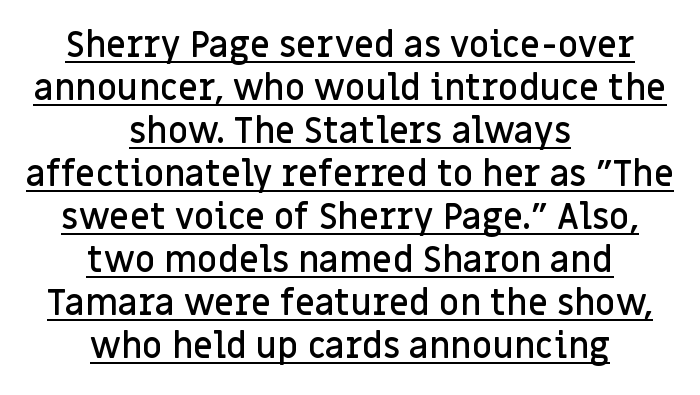
Q: Is the text bold? A: Semi-bold.
Q: Is the text italic (slanted)? A: No, it is upright.
Q: Is the typeface a serif or a sans-serif typeface? A: Sans-serif.
Q: Is the text underlined? A: Yes.
Q: How is the paragraph aligned? A: Centered.
Q: Is the spacing between letters normal or unusually wide? A: Normal.
Q: Width (condensed, normal, or wide)? A: Normal.
Q: Stroke contrast? A: Low.
Q: x-height? A: Large.
Q: Monospaced? A: No.
